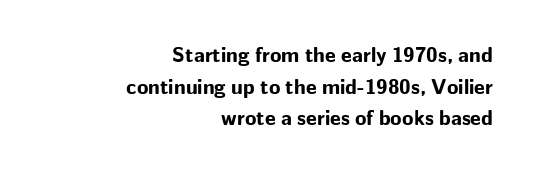
Q: Is the text bold? A: Yes.
Q: Is the text italic (slanted)? A: No, it is upright.
Q: Is the text underlined? A: No.
Q: How is the paragraph aligned? A: Right-aligned.
Q: Is the spacing between letters normal or unusually wide? A: Normal.
Q: Is the spacing between lines tight, normal or loose? A: Normal.
